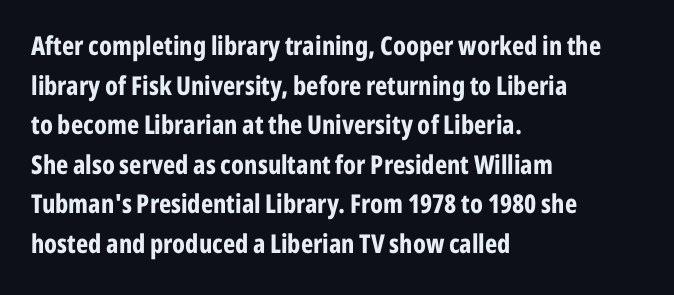
Q: Is the text bold? A: Yes.
Q: Is the text italic (slanted)? A: No, it is upright.
Q: Is the text underlined? A: No.
Q: How is the paragraph aligned? A: Left-aligned.
Q: Is the spacing between letters normal or unusually wide? A: Normal.
Q: Is the spacing between lines tight, normal or loose? A: Normal.
